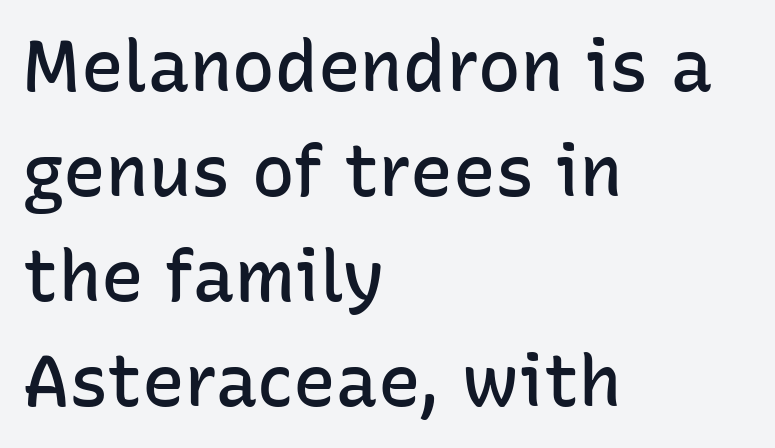
{"serif": "no", "italic": "no", "bold": "semi", "weight": "semibold", "width": "normal", "stroke_contrast": "low", "x_height": "medium", "monospaced": "no", "underline": "no", "align": "left", "line_spacing": "normal", "line_spacing_ratio": 1.48, "letter_spacing": "normal", "letter_spacing_em": 0.0, "glyph_px": 71}
